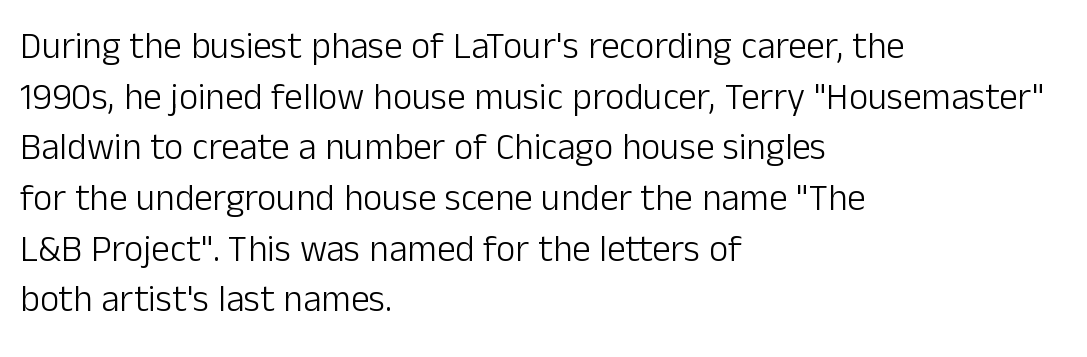
{"serif": "no", "italic": "no", "bold": "no", "weight": "light", "width": "normal", "stroke_contrast": "low", "x_height": "medium", "monospaced": "no", "underline": "no", "align": "left", "line_spacing": "normal", "line_spacing_ratio": 1.37, "letter_spacing": "normal", "letter_spacing_em": 0.0, "glyph_px": 37}
